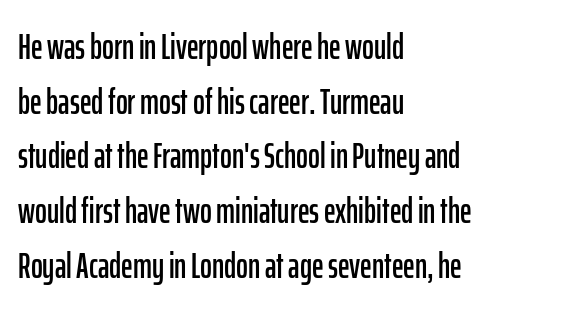
{"serif": "no", "italic": "no", "width": "condensed", "stroke_contrast": "low", "x_height": "medium", "monospaced": "no", "underline": "no", "align": "left", "line_spacing": "normal", "line_spacing_ratio": 1.52, "letter_spacing": "normal", "letter_spacing_em": 0.0, "glyph_px": 36}
